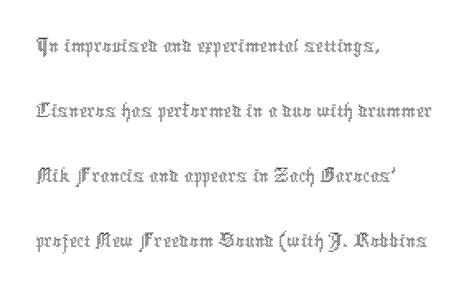
This block has exactly the height ordinary leading produces. The passage shown is typed in a proportional face where columns would drift. In terms of posture, this sample is upright. Unmarked baselines from the first word to the last.
